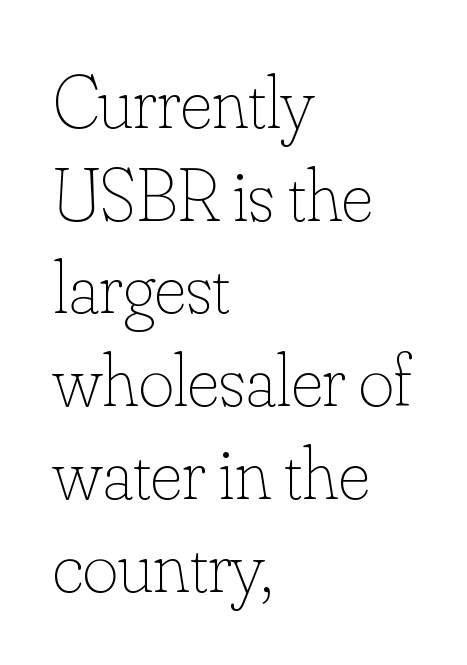
Q: Is the text bold? A: No.
Q: Is the text italic (slanted)? A: No, it is upright.
Q: Is the text underlined? A: No.
Q: How is the paragraph aligned? A: Left-aligned.
Q: Is the spacing between letters normal or unusually wide? A: Normal.
Q: Width (condensed, normal, or wide)? A: Normal.
Q: Stroke contrast? A: Low.
Q: x-height? A: Small.
Q: Monospaced? A: No.
